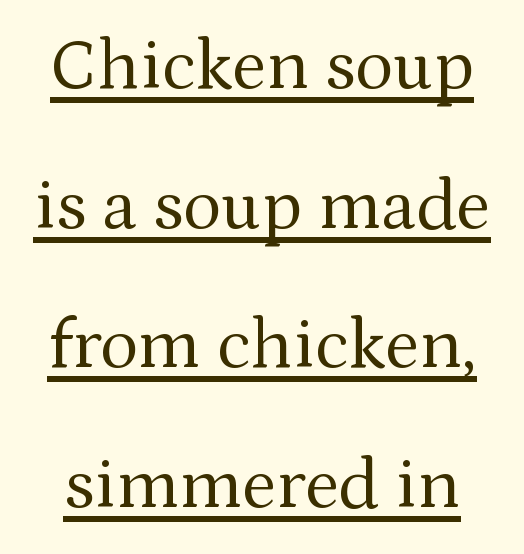
Q: Is the text bold? A: No.
Q: Is the text italic (slanted)? A: No, it is upright.
Q: Is the typeface a serif or a sans-serif typeface? A: Serif.
Q: Is the text underlined? A: Yes.
Q: Is the spacing between letters normal or unusually wide? A: Normal.
Q: Is the spacing between lines tight, normal or loose? A: Loose.
Q: Width (condensed, normal, or wide)? A: Normal.
Q: Stroke contrast? A: Medium.
Q: x-height? A: Medium.
Q: Monospaced? A: No.
